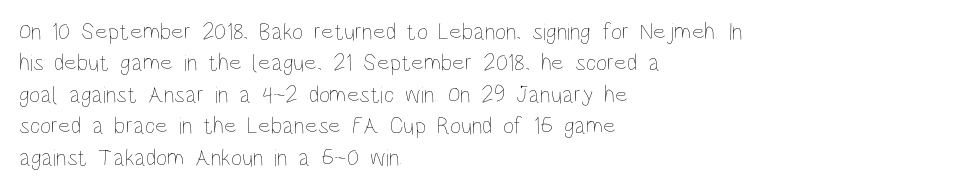
Q: Is the text bold? A: No.
Q: Is the text italic (slanted)? A: No, it is upright.
Q: Is the text underlined? A: No.
Q: How is the paragraph aligned? A: Left-aligned.
Q: Is the spacing between letters normal or unusually wide? A: Normal.
Q: Is the spacing between lines tight, normal or loose? A: Normal.
